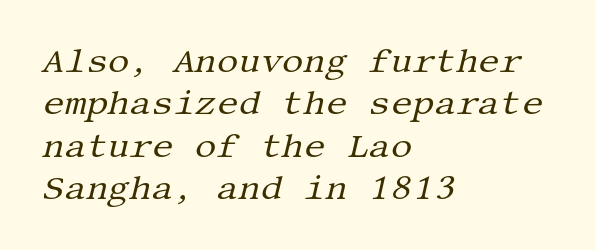
Just letters on the line, the space beneath them empty. Compared with ordinary roman type, these characters are visibly tilted. This block has exactly the height ordinary leading produces. The type is set solid horizontally, with unmodified tracking. The ragged edge is on the right, which tells us the setting is flush left.
